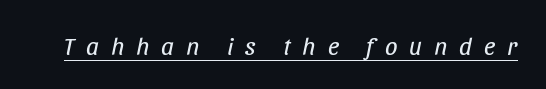
Q: Is the text bold? A: No.
Q: Is the text italic (slanted)? A: Yes, it leans right by about 11 degrees.
Q: Is the text underlined? A: Yes.
Q: Is the spacing between letters normal or unusually wide? A: Unusually wide.
